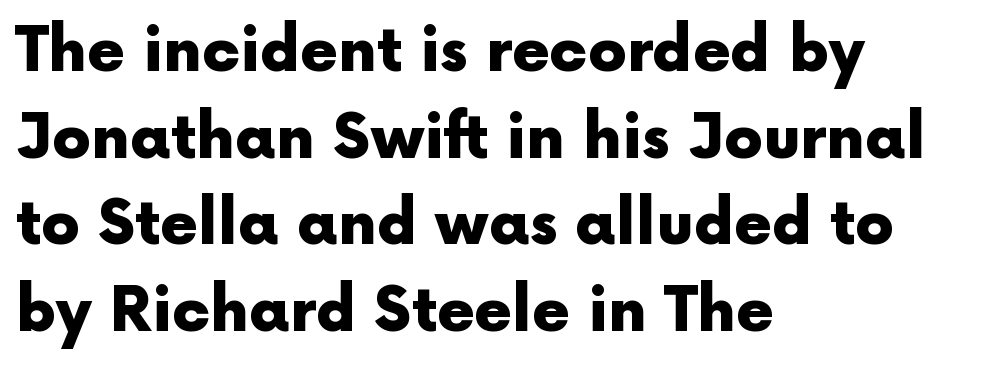
{"serif": "no", "italic": "no", "bold": "yes", "weight": "heavy", "width": "normal", "x_height": "medium", "monospaced": "no", "underline": "no", "align": "left", "line_spacing": "normal", "line_spacing_ratio": 1.42, "letter_spacing": "normal", "letter_spacing_em": 0.0, "glyph_px": 61}
